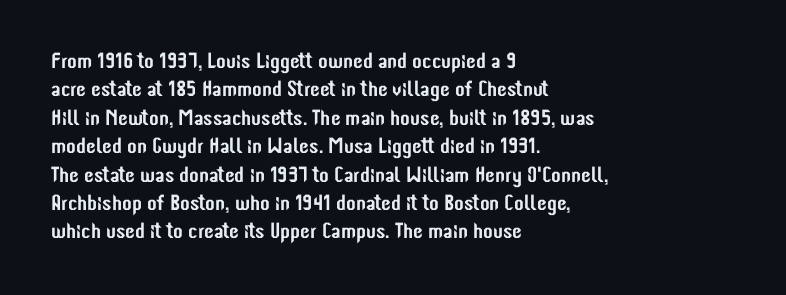
Q: Is the text italic (slanted)? A: No, it is upright.
Q: Is the text underlined? A: No.
Q: How is the paragraph aligned? A: Left-aligned.
Q: Is the spacing between letters normal or unusually wide? A: Normal.
Q: Is the spacing between lines tight, normal or loose? A: Normal.
